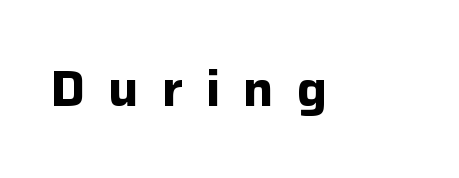
{"serif": "no", "italic": "no", "bold": "yes", "weight": "bold", "width": "normal", "stroke_contrast": "low", "x_height": "medium", "monospaced": "no", "underline": "no", "letter_spacing": "wide", "letter_spacing_em": 0.46, "glyph_px": 49}
